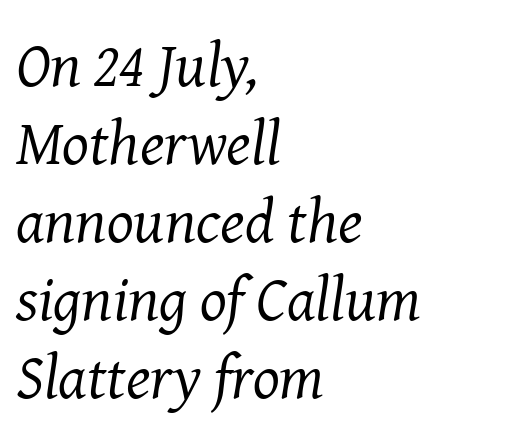
{"serif": "yes", "italic": "yes", "lean": "right", "slant_degrees": 8, "bold": "no", "weight": "regular", "width": "normal", "stroke_contrast": "medium", "x_height": "medium", "monospaced": "no", "underline": "no", "align": "left", "line_spacing_ratio": 1.24, "letter_spacing": "normal", "letter_spacing_em": 0.0, "glyph_px": 63}
